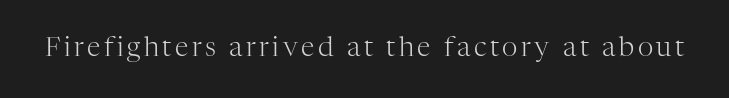
Q: Is the text bold? A: No.
Q: Is the text italic (slanted)? A: No, it is upright.
Q: Is the text underlined? A: No.
